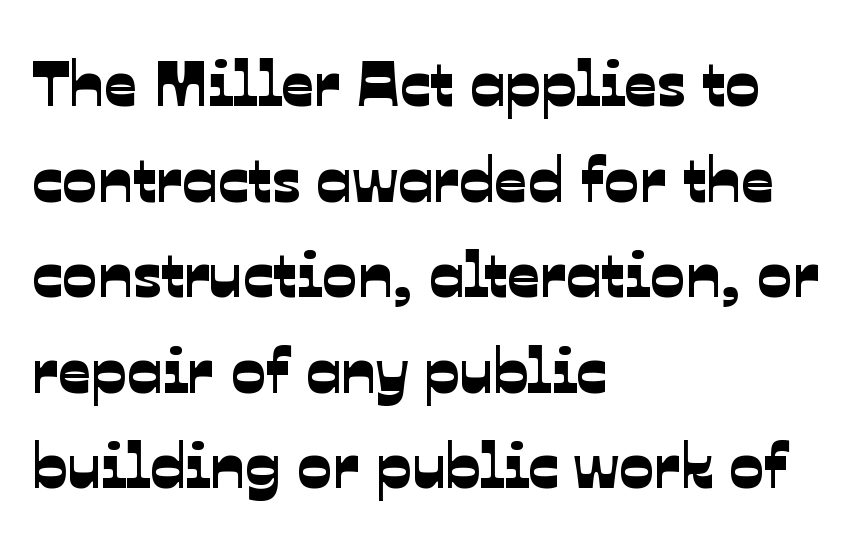
Does the type have serifs? No, each stem ends abruptly. A typesetter would call this leading conventional body-copy spacing. Words appear dense and cohesive because spacing is normal. Each row of text sits above clean, open space. Alignment: flush left.
